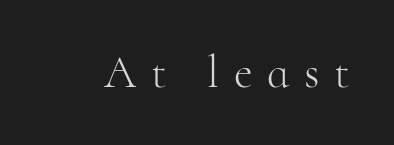
The image shows 46 px light serif type, upright; set unusually wide letter spacing (+0.32 em), not underlined; high stroke contrast and a small x-height.
